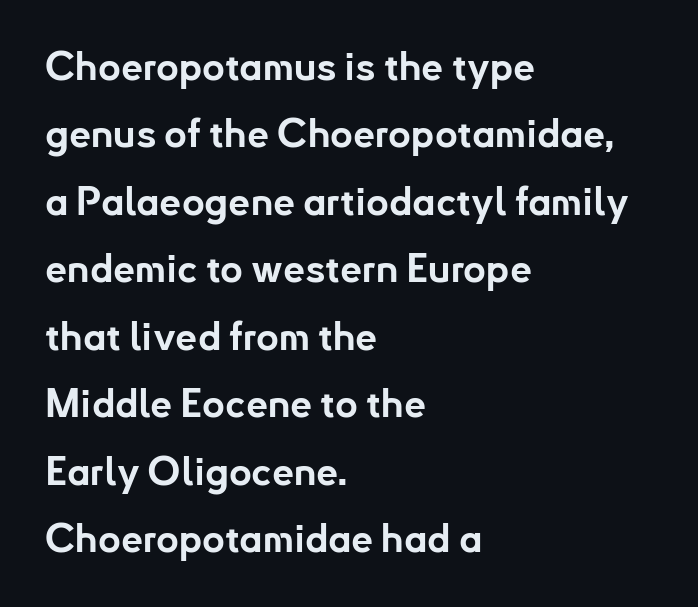
The image shows 39 px bold sans-serif type, upright; set left-aligned, line spacing 1.73x, normal letter spacing, not underlined; low stroke contrast and a small x-height.
